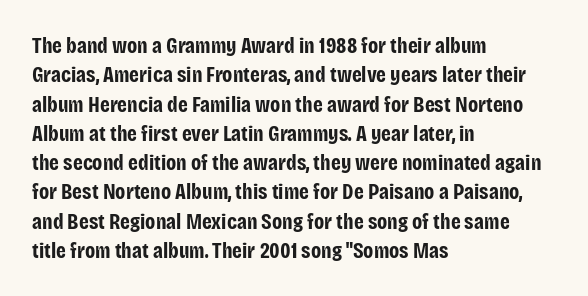
The image shows 22 px bold type, upright; set left-aligned, normal line spacing (1.33x), normal letter spacing, not underlined.
